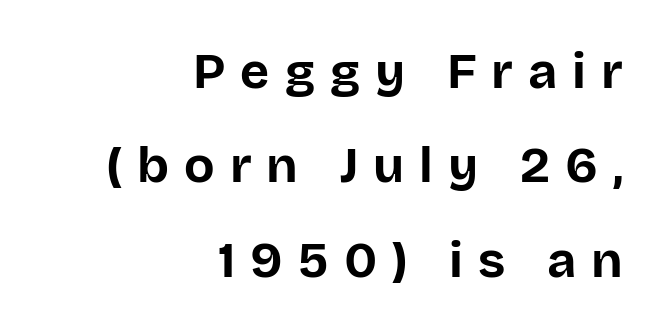
The image shows 50 px bold sans-serif type, upright; set right-aligned, line spacing 1.89x, unusually wide letter spacing (+0.3 em), not underlined; low stroke contrast and a large x-height.
